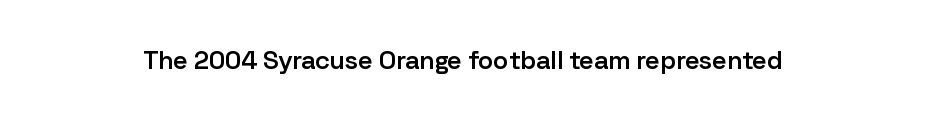
Ascenders rise straight up at ninety degrees. The typesetting leans somewhat heavy: a semibold. Observe the ordinary spacing: letters are neighbours, not strangers. Only glyphs here, with clear space below each row.
